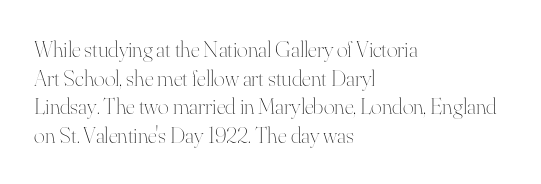
Q: Is the text bold? A: No.
Q: Is the text italic (slanted)? A: No, it is upright.
Q: Is the text underlined? A: No.
Q: How is the paragraph aligned? A: Left-aligned.
Q: Is the spacing between letters normal or unusually wide? A: Normal.
Q: Is the spacing between lines tight, normal or loose? A: Normal.
